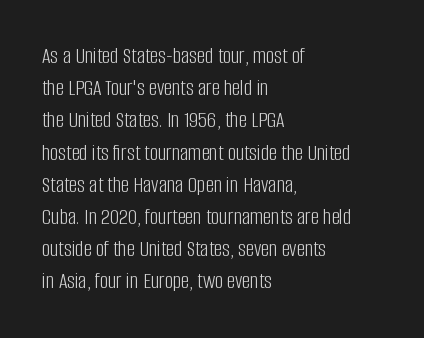
Regarding leading, the lines here are spaced in the standard way. The setting favours the left margin, as ordinary paragraphs usually do. The typeface has the unassuming heft of standard copy or less. The tracking reads as untouched default to a designer's eye. Type without underlining. Vertical strokes here are truly vertical.
